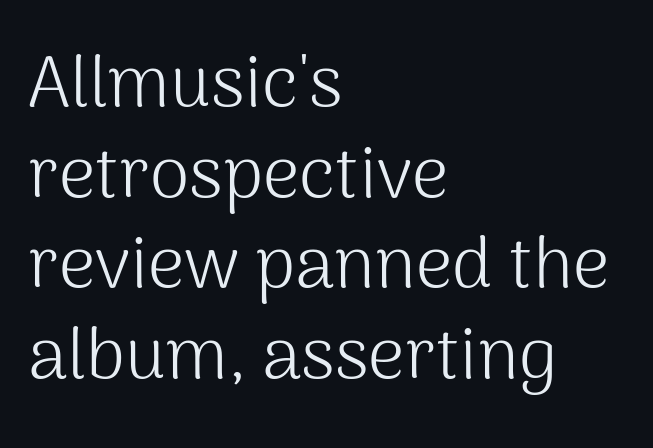
{"serif": "no", "italic": "no", "bold": "no", "weight": "light", "width": "normal", "stroke_contrast": "medium", "x_height": "medium", "monospaced": "no", "underline": "no", "align": "left", "line_spacing": "normal", "line_spacing_ratio": 1.26, "letter_spacing": "normal", "letter_spacing_em": 0.0, "glyph_px": 72}
